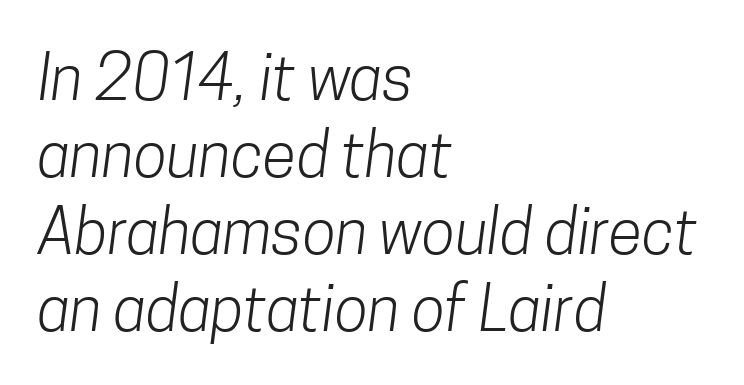
The foot of each line stays bare and open. Look at the bottom of the vertical strokes: they stop flat, with no serifs. Here the designer chose a conventional face with non-uniform glyph widths. Glyph-to-glyph distance matches everyday printed text.
